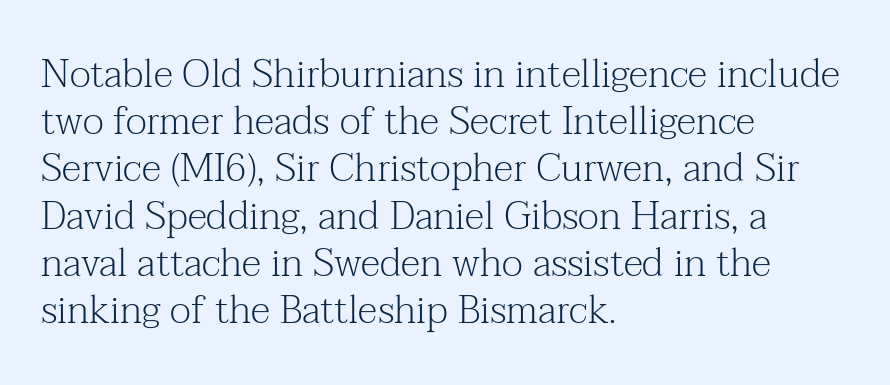
The paragraph shown leans on its left margin. The typography opts for an upright posture over an oblique one. These lines are composed in type with serifs. Descender tails drop into unmarked territory. Each word holds together tightly as a unit, with standard inter-letter gaps.
